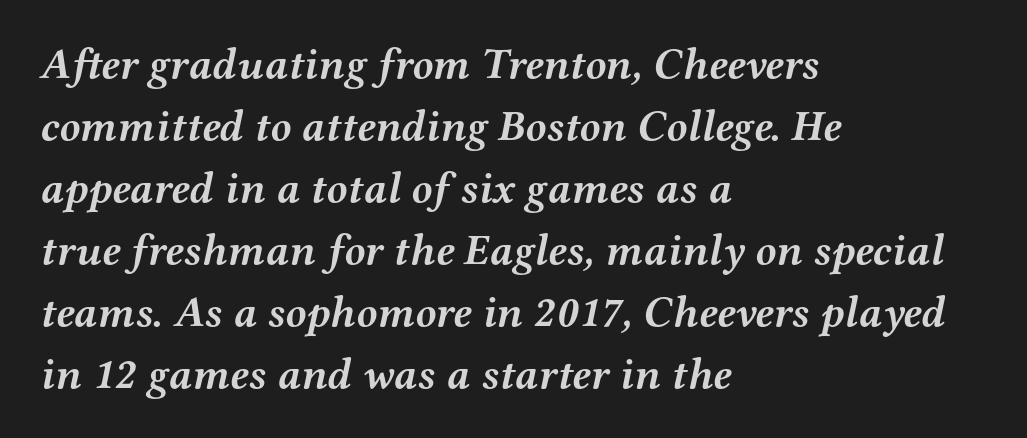
Type without underlining. In terms of letterform style, serifs are clearly present. Compared with typical body copy, the letter spacing here is the same. Here the designer chose a conventional face with non-uniform glyph widths.
